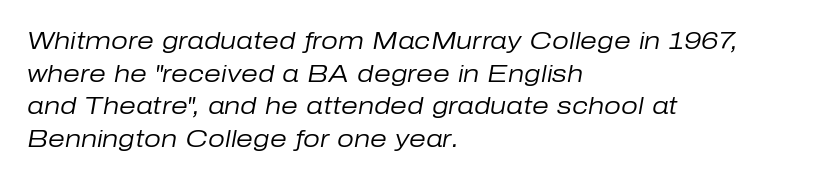
Q: Is the text bold? A: No.
Q: Is the text italic (slanted)? A: Yes, it leans right by about 10 degrees.
Q: Is the text underlined? A: No.
Q: How is the paragraph aligned? A: Left-aligned.
Q: Is the spacing between letters normal or unusually wide? A: Normal.
Q: Is the spacing between lines tight, normal or loose? A: Normal.
